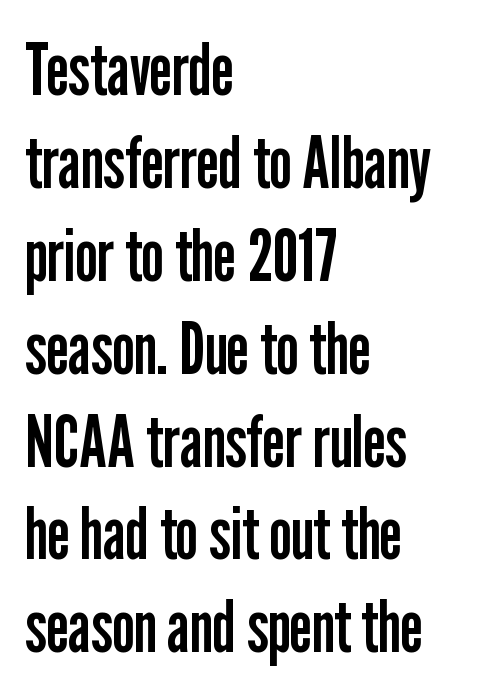
The image shows 72 px regular-weight, condensed sans-serif type, upright; set left-aligned, normal line spacing (1.29x), normal letter spacing, not underlined; low stroke contrast and a medium x-height.
